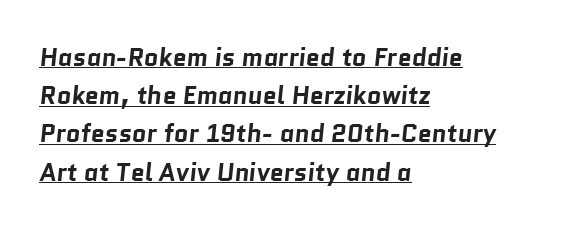
{"bold": "yes", "underline": "yes", "align": "left", "line_spacing": "normal", "line_spacing_ratio": 1.53, "letter_spacing": "normal", "letter_spacing_em": 0.0, "glyph_px": 25}
